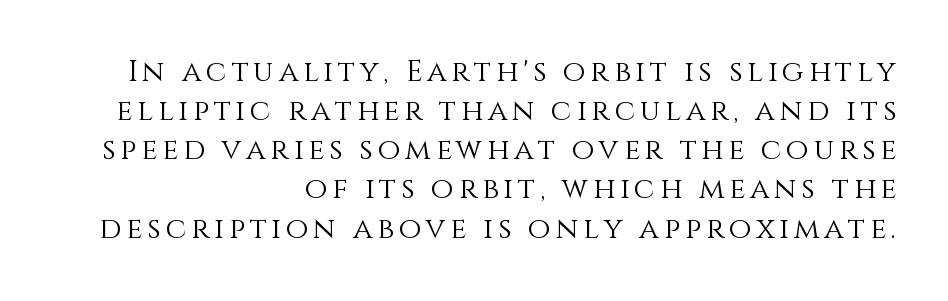
The image shows 29 px light type, upright; set right-aligned, normal line spacing (1.35x), not underlined; a large x-height.
